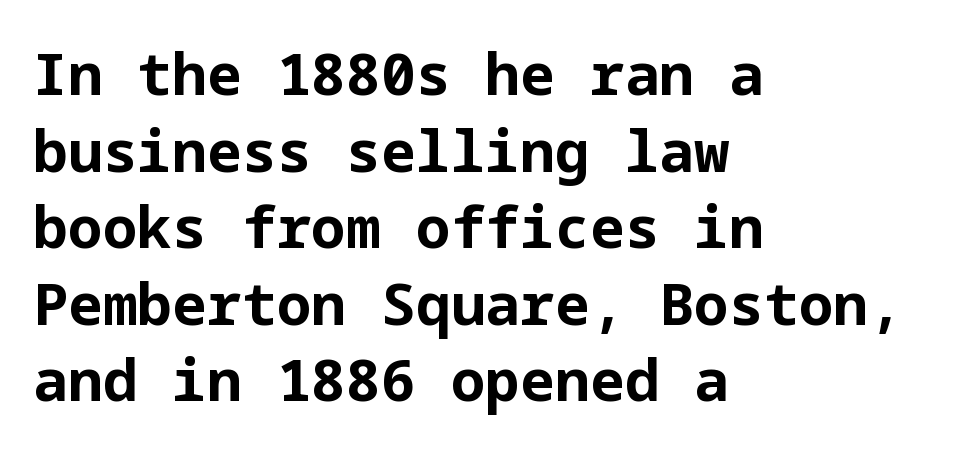
The image shows 58 px bold sans-serif type, upright; set left-aligned, normal line spacing (1.32x), normal letter spacing, not underlined; low stroke contrast and a medium x-height.
